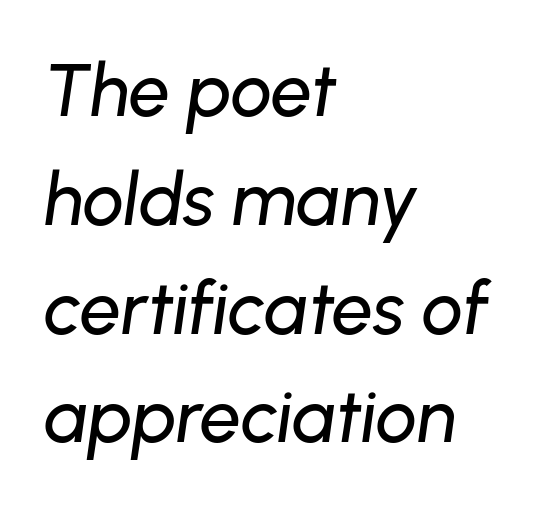
Standard letterfit; no display-style spreading of the glyphs. In terms of posture, this sample is oblique. Evenly set lines give the paragraph a standard silhouette. The compositor pushed each line to the left boundary.
